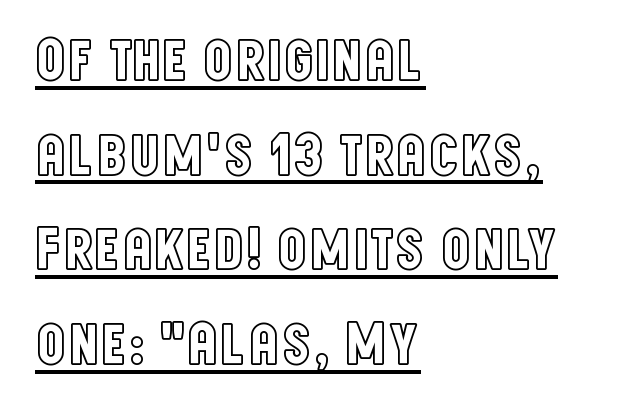
The image shows 61 px condensed type, upright; set left-aligned, normal line spacing (1.55x), normal letter spacing, underlined; a large x-height.
